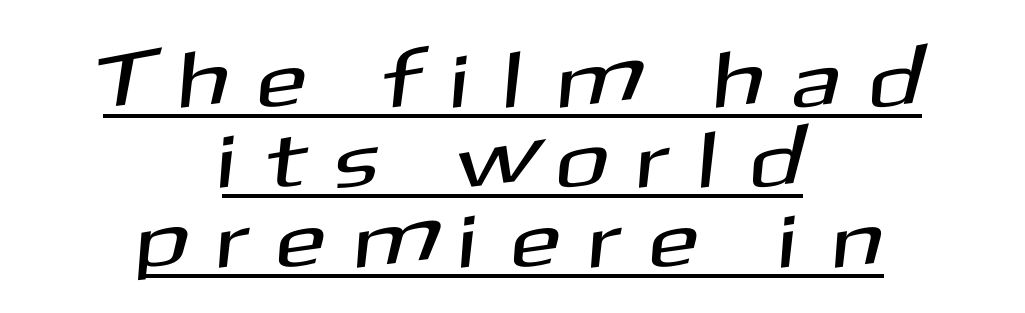
The image shows 80 px sans-serif type; set centered, tight line spacing (1.0x), unusually wide letter spacing (+0.42 em), underlined; medium stroke contrast and a medium x-height.
